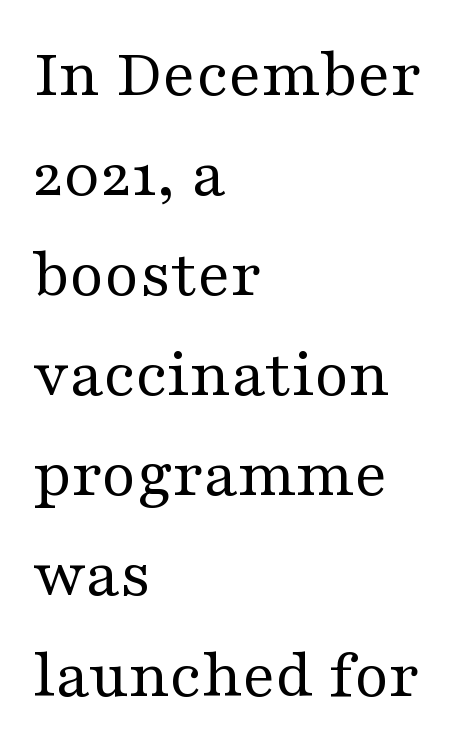
{"serif": "yes", "italic": "no", "bold": "no", "weight": "regular", "width": "wide", "stroke_contrast": "medium", "x_height": "medium", "monospaced": "no", "underline": "no", "align": "left", "line_spacing": "normal", "line_spacing_ratio": 1.43, "letter_spacing": "normal", "letter_spacing_em": 0.0, "glyph_px": 70}
